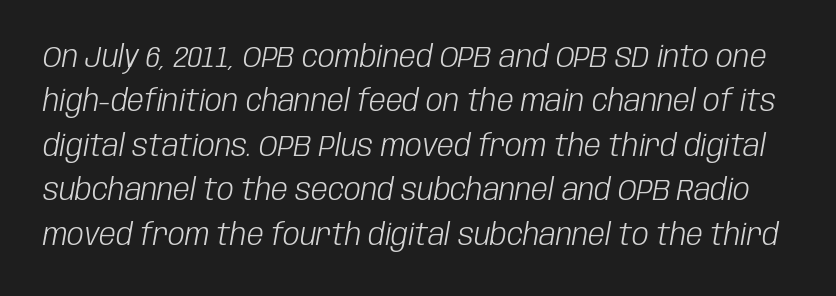
The image shows 30 px light, condensed type, italic (leaning right); set normal line spacing (1.48x), normal letter spacing, not underlined; low stroke contrast and a large x-height.
